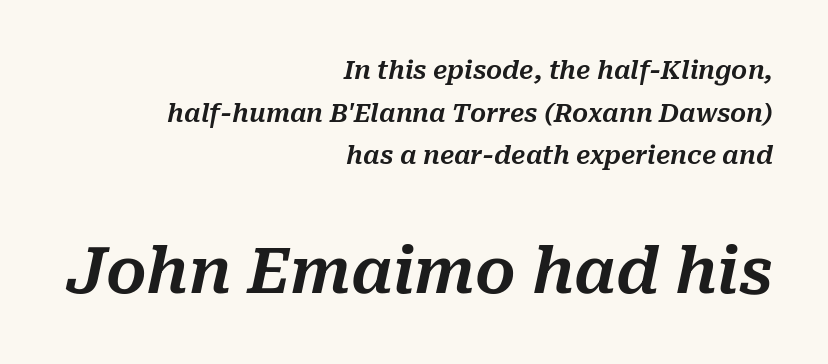
Q: Is the text italic (slanted)? A: Yes, it leans right by about 10 degrees.
Q: Is the text underlined? A: No.
Q: How is the paragraph aligned? A: Right-aligned.
Q: Is the spacing between letters normal or unusually wide? A: Normal.
Q: Which block of text is set in a larger size, the first (top) or the second (bottom)? A: The second (bottom) one.
Q: Width (condensed, normal, or wide)? A: Normal.
Q: Stroke contrast? A: Medium.
Q: x-height? A: Medium.
Q: Monospaced? A: No.
